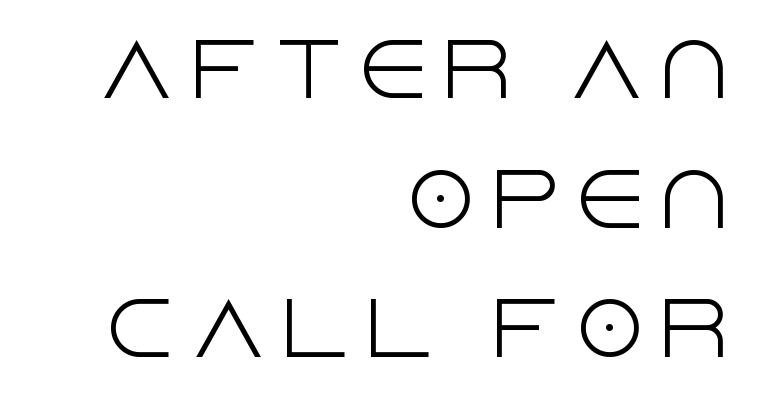
The image shows 72 px light sans-serif type, upright; set right-aligned, line spacing 1.8x, not underlined; a large x-height.
